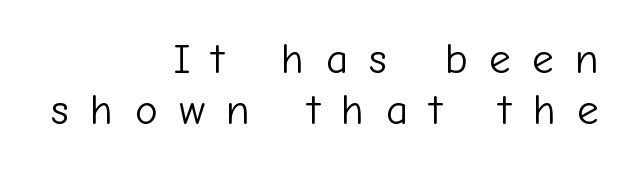
Descenders are the only things crossing below the line. Here the designer chose a conventional face with non-uniform glyph widths. Ascenders rise straight up at ninety degrees. Someone cranked the tracking dial way up on this one. No letter is thick-stroked: the sample isn't bold.
